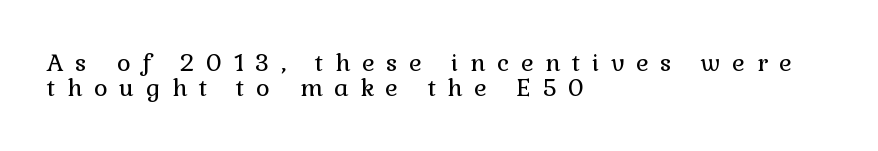
The image shows 24 px text type, upright; set left-aligned, tight line spacing (1.03x), unusually wide letter spacing (+0.48 em), not underlined.
